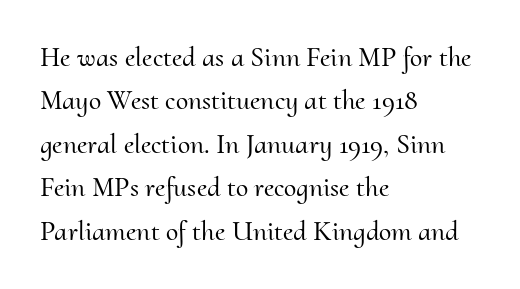
Where is the straight margin? On the left. Character widths vary here, with narrow letters taking less room than wide ones. Glyph-to-glyph distance matches everyday printed text. A roman cut, with each character standing at attention. The rows are spaced the way most documents space them. A bare baseline throughout the passage.
